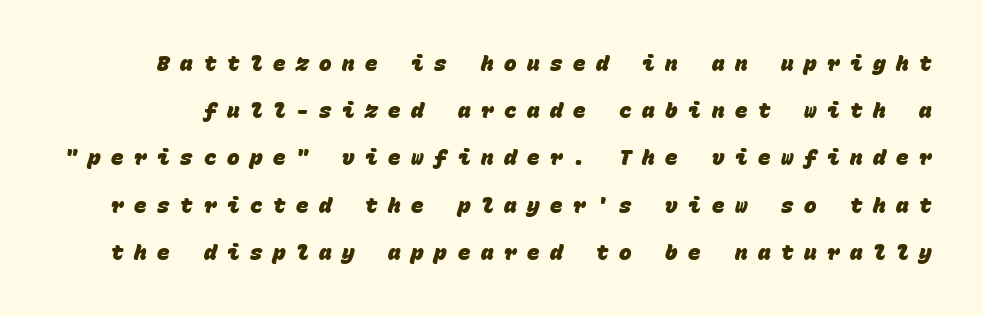
Q: Is the text bold? A: Yes.
Q: Is the text underlined? A: No.
Q: Is the spacing between letters normal or unusually wide? A: Unusually wide.
Q: Is the spacing between lines tight, normal or loose? A: Loose.
